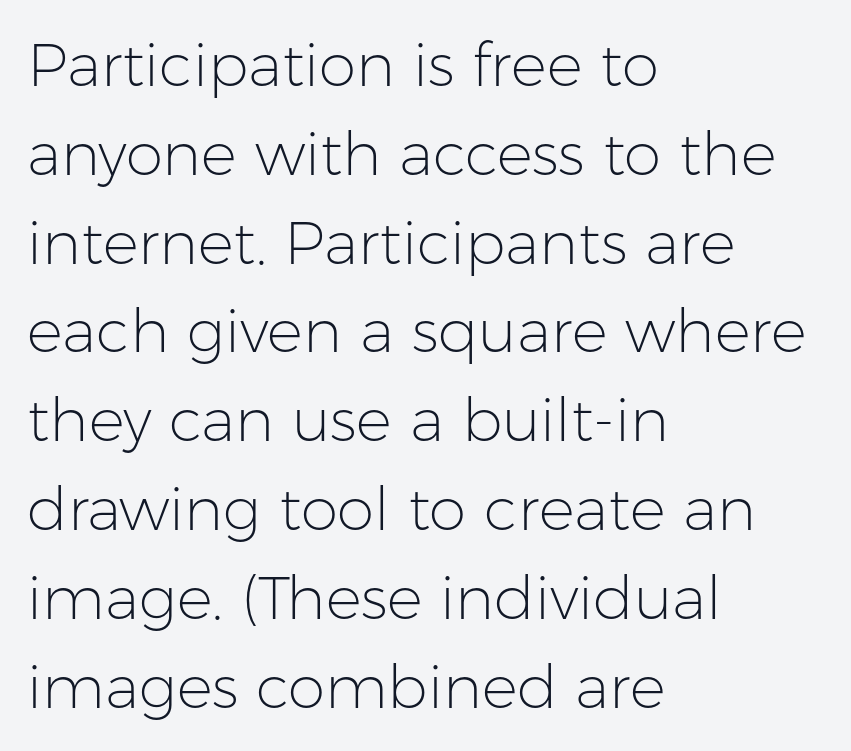
The type family on display is of the sans-serif kind. Plain, unruled lines of type. Character widths vary here, with narrow letters taking less room than wide ones. Characters remain perfectly vertical along every line. The passage shown is not bold in any degree. Nothing unusual about the tracking: characters are spaced as the font intends.
